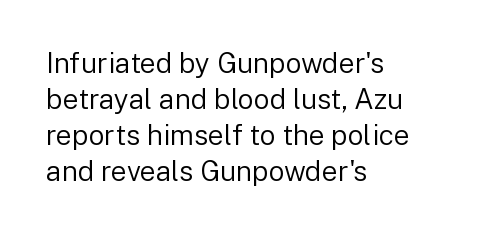
{"serif": "no", "italic": "no", "bold": "no", "weight": "regular", "width": "normal", "stroke_contrast": "low", "x_height": "medium", "monospaced": "no", "underline": "no", "align": "left", "line_spacing": "normal", "line_spacing_ratio": 1.28, "letter_spacing": "normal", "letter_spacing_em": 0.0, "glyph_px": 28}
